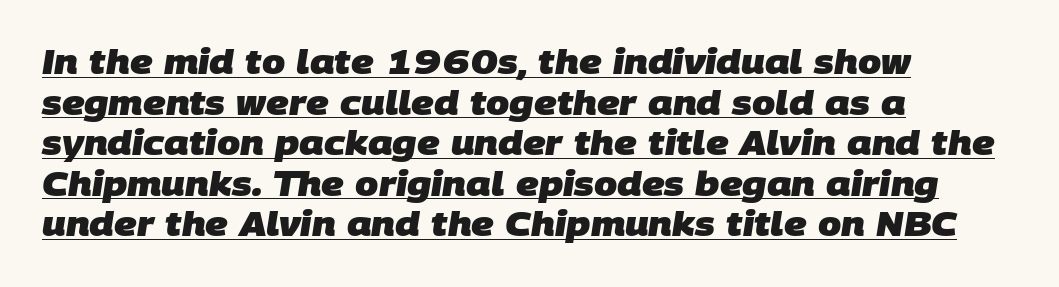
{"serif": "no", "bold": "yes", "weight": "heavy", "width": "normal", "stroke_contrast": "low", "x_height": "large", "monospaced": "no", "underline": "yes", "align": "left", "line_spacing_ratio": 1.23, "letter_spacing": "normal", "letter_spacing_em": 0.0, "glyph_px": 33}
